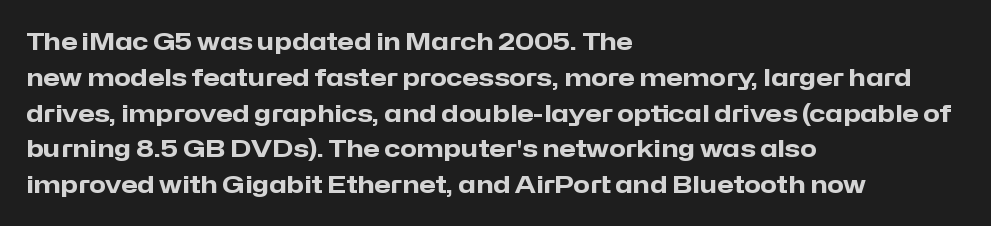
Italic: no, the glyphs are upright roman. Reading down the column, the eye jumps a familiar distance to each next line. Each row of text sits above clean, open space. Chunky letters — that's bold for sure.
